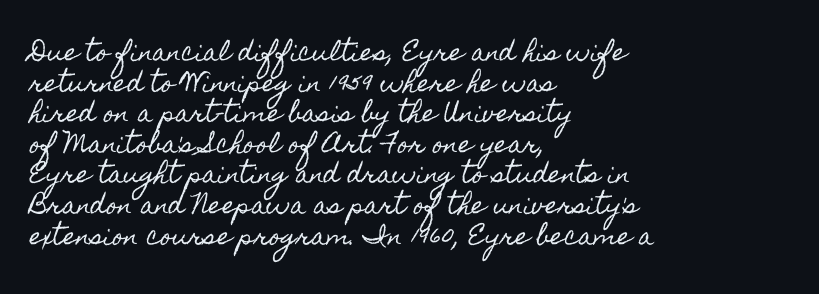
Q: Is the text italic (slanted)? A: Yes.
Q: Is the text underlined? A: No.
Q: How is the paragraph aligned? A: Left-aligned.
Q: Is the spacing between letters normal or unusually wide? A: Normal.
Q: Is the spacing between lines tight, normal or loose? A: Normal.
